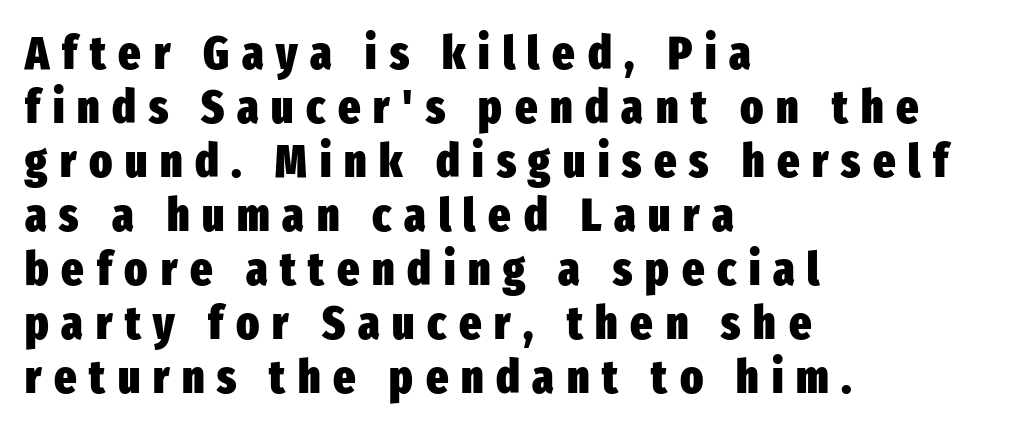
{"serif": "no", "italic": "no", "bold": "yes", "weight": "heavy", "width": "condensed", "stroke_contrast": "low", "x_height": "medium", "monospaced": "no", "underline": "no", "align": "left", "line_spacing": "tight", "line_spacing_ratio": 1.15, "letter_spacing": "wide", "letter_spacing_em": 0.27, "glyph_px": 47}
